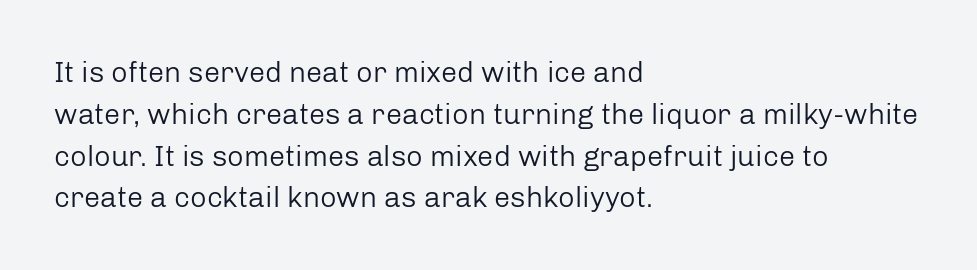
The image shows 29 px regular-weight sans-serif type, upright; set left-aligned, normal line spacing (1.44x), normal letter spacing, not underlined; low stroke contrast and a medium x-height.
